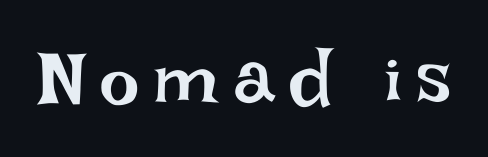
The image shows 76 px regular-weight type, upright; set not underlined; low stroke contrast and a large x-height.
